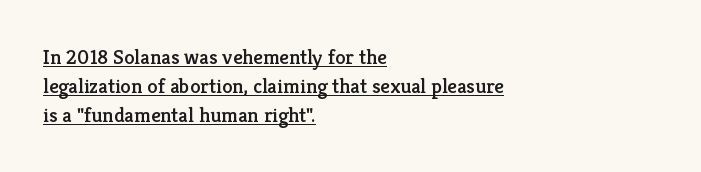
The image shows 21 px text type, upright; set left-aligned, normal line spacing (1.39x), normal letter spacing, underlined.
